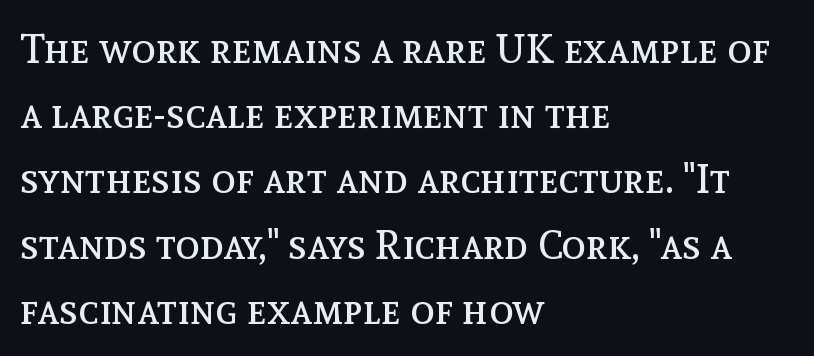
The letters advance in unequal steps, a hallmark of proportional type. The paragraph has a hard left edge and a soft right edge. The string is rendered with underlining switched off. Do the letters lean? They stand straight. In terms of leading, this rendering sits right in the middle.
